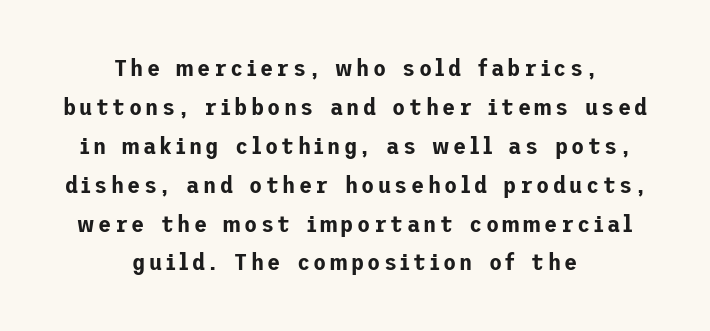
The image shows 24 px text type, upright; set centered, normal line spacing (1.62x), not underlined.
